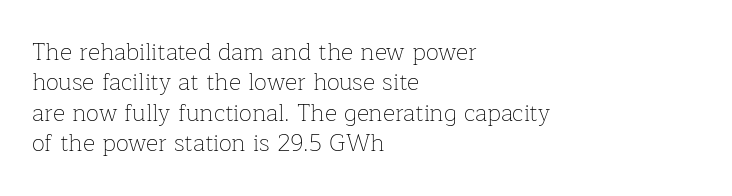
The type sits square on the baseline with zero lean. Only glyphs here, with clear space below each row. This sample is left-justified, so line endings fall wherever the words run out. Nothing unusual about the tracking: characters are spaced as the font intends. No extra ink here — the face is not bold.
